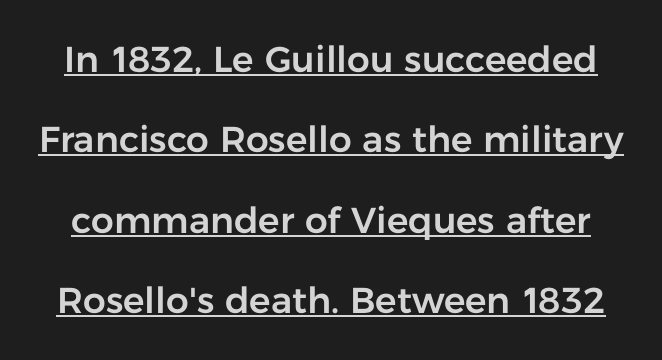
The image shows 36 px sans-serif type, upright; set loose line spacing (2.23x), normal letter spacing, underlined; low stroke contrast and a medium x-height.
